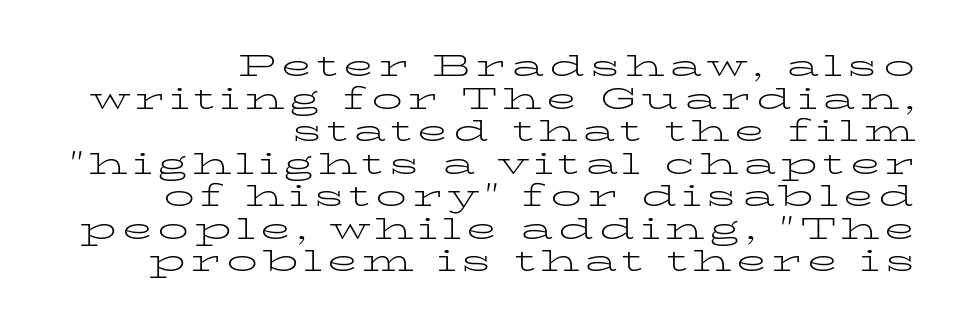
The image shows 31 px light, wide serif type, upright; set right-aligned, tight line spacing (1.05x), not underlined; low stroke contrast and a medium x-height.
